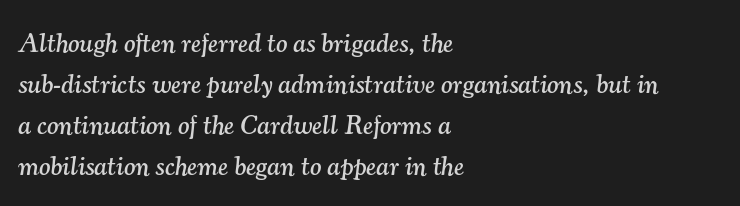
{"italic": "yes", "lean": "right", "slant_degrees": 7, "underline": "no", "align": "left", "line_spacing": "normal", "line_spacing_ratio": 1.52, "letter_spacing": "normal", "letter_spacing_em": 0.0, "glyph_px": 27}
